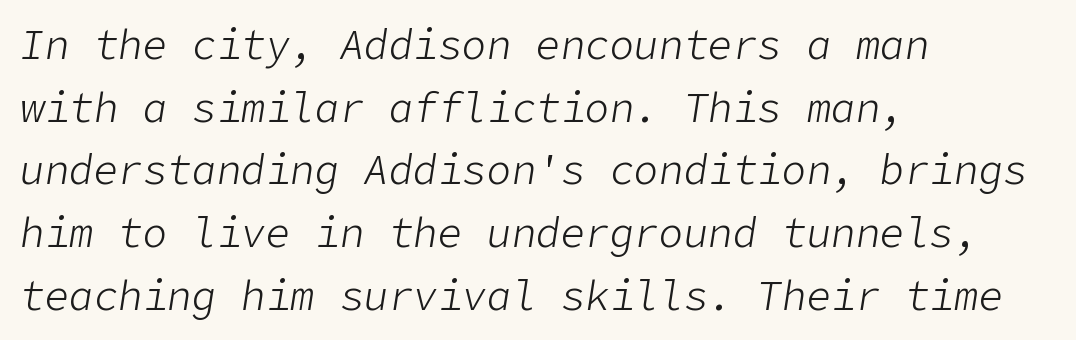
The image shows 41 px light type, italic (leaning right); set left-aligned, normal line spacing (1.53x), normal letter spacing, not underlined; low stroke contrast and a medium x-height.
